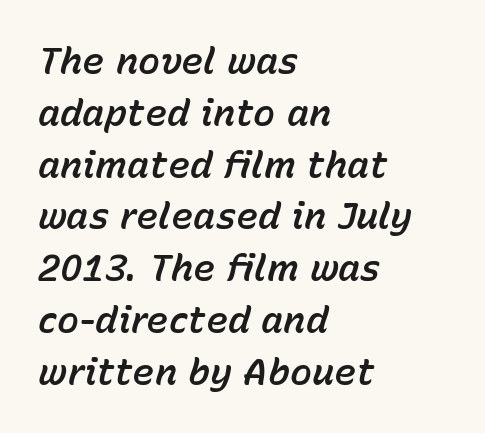
The letters advance in unequal steps, a hallmark of proportional type. All the whitespace from short lines collects on the right. The font's italic variant was chosen for this text. Characters follow at the spacing the type designer built in.
